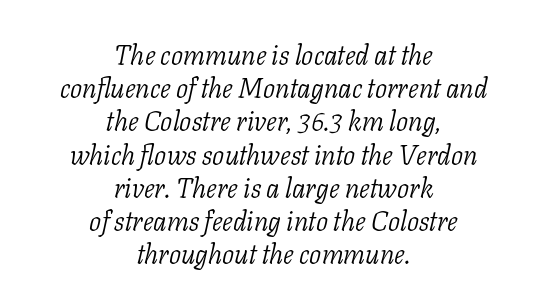
The image shows 27 px text type, italic (leaning right); set centered, line spacing 1.23x, normal letter spacing, not underlined.
